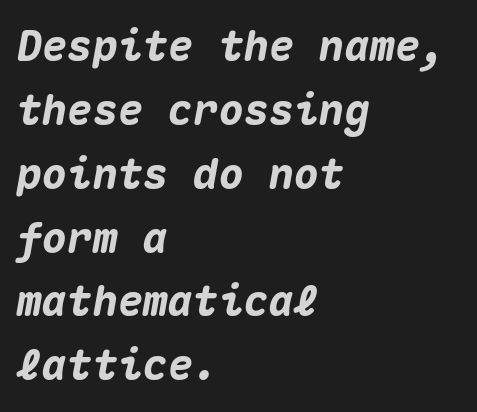
{"italic": "yes", "lean": "right", "slant_degrees": 10, "bold": "yes", "weight": "heavy", "width": "normal", "stroke_contrast": "medium", "x_height": "medium", "monospaced": "yes", "underline": "no", "align": "left", "line_spacing": "normal", "line_spacing_ratio": 1.52, "letter_spacing": "normal", "letter_spacing_em": 0.0, "glyph_px": 42}
